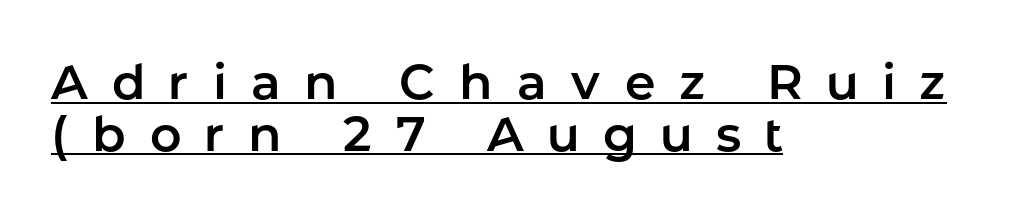
Q: Is the text italic (slanted)? A: No, it is upright.
Q: Is the typeface a serif or a sans-serif typeface? A: Sans-serif.
Q: Is the text underlined? A: Yes.
Q: How is the paragraph aligned? A: Left-aligned.
Q: Is the spacing between letters normal or unusually wide? A: Unusually wide.
Q: Is the spacing between lines tight, normal or loose? A: Tight.
Q: Width (condensed, normal, or wide)? A: Normal.
Q: Stroke contrast? A: Low.
Q: x-height? A: Medium.
Q: Monospaced? A: No.
